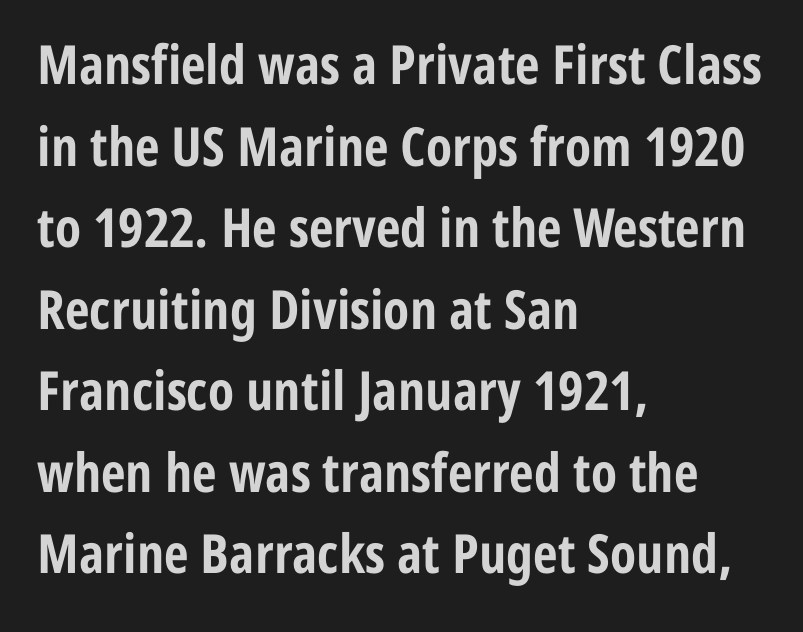
Type style note: lacks serifs. Caption: standard tracking, unaltered. When letters stand straight like this, we call the style roman or upright. Rule under the text: the space is simply empty. Strokes here are thick enough to call this a true bold.
